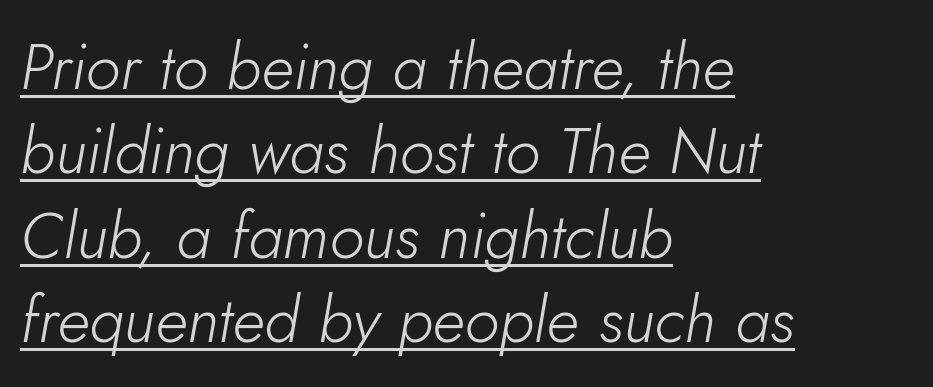
No extra tracking has been applied to these lines. Do the characters align in a grid? No, the font is proportional. Every character sits at an angle, as italics do. This sample carries an underscore along the baseline area. The passage is arranged the way most books set body copy — flush left.
